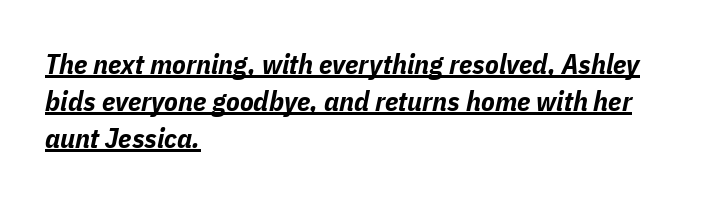
Q: Is the text bold? A: Yes.
Q: Is the text italic (slanted)? A: Yes, it leans right by about 11 degrees.
Q: Is the text underlined? A: Yes.
Q: How is the paragraph aligned? A: Left-aligned.
Q: Is the spacing between letters normal or unusually wide? A: Normal.
Q: Is the spacing between lines tight, normal or loose? A: Normal.
Q: Width (condensed, normal, or wide)? A: Condensed.
Q: Stroke contrast? A: Low.
Q: x-height? A: Medium.
Q: Monospaced? A: No.
